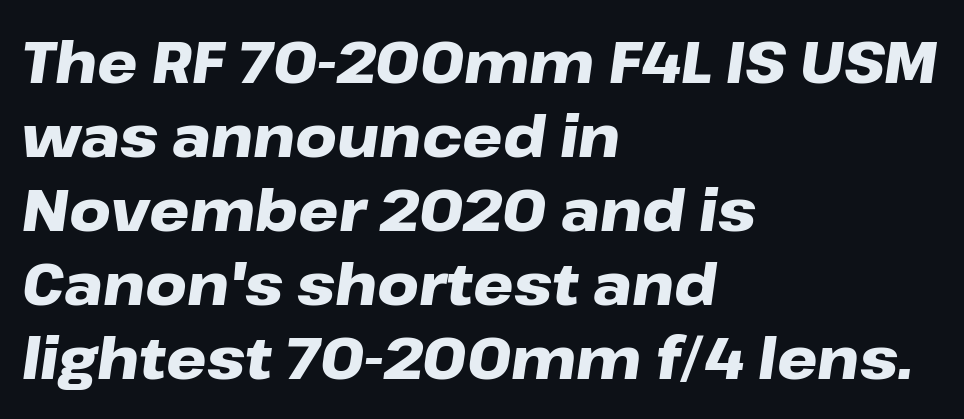
The image shows 57 px heavy, wide type, italic (leaning right); set left-aligned, normal line spacing (1.3x), normal letter spacing, not underlined; low stroke contrast and a medium x-height.
